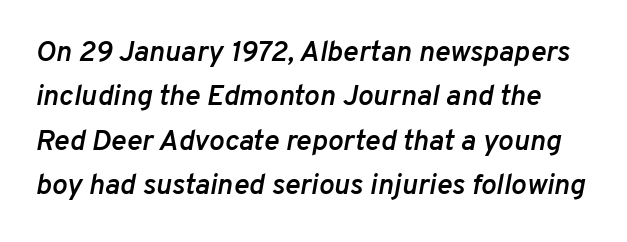
The baseline area is clear. Emphasis-style slanted type is in use. Every letter is mildly thick-stroked: semibold rather than bold. The line texture is even and compact thanks to regular tracking. Varying glyph widths throughout — classic text-font behaviour. Does the leading feel generous? No, just average.
